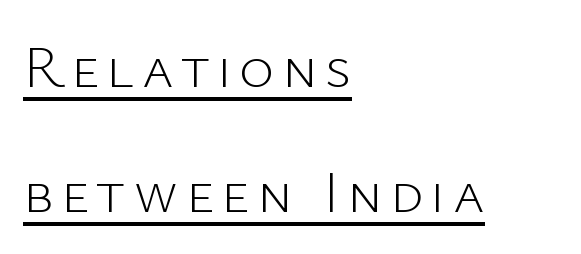
The image shows 60 px light sans-serif type, upright; set left-aligned, loose line spacing (2.09x), underlined; low stroke contrast and a medium x-height.
